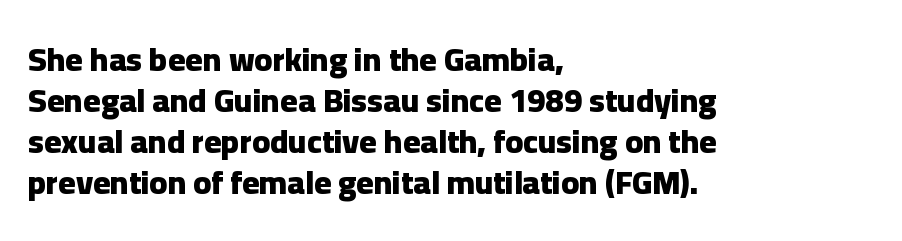
This sample has the flowing, uneven cadence of proportional lettering. Descenders hang freely into open space. Check where the strokes stop: nothing finishes them off — pure sans. Look at the tracking — it's just the regular setting, nothing added.
